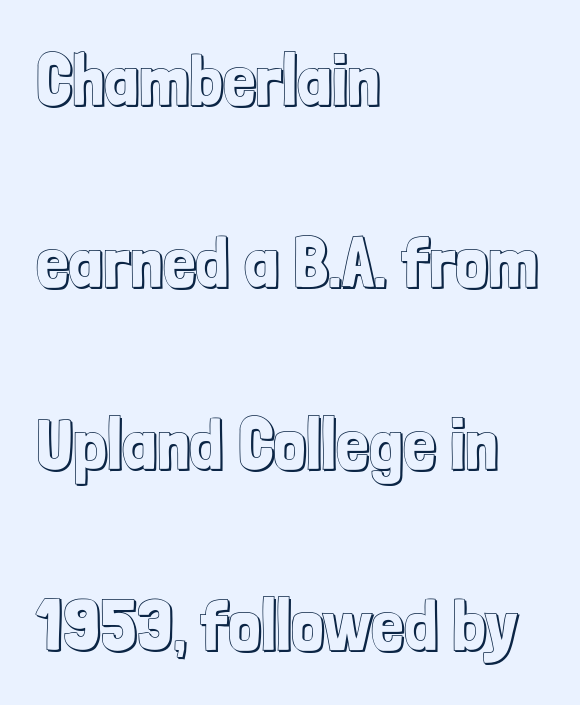
{"italic": "no", "width": "condensed", "x_height": "medium", "monospaced": "no", "underline": "no", "align": "left", "line_spacing": "loose", "line_spacing_ratio": 2.49, "letter_spacing": "normal", "letter_spacing_em": 0.0, "glyph_px": 73}
